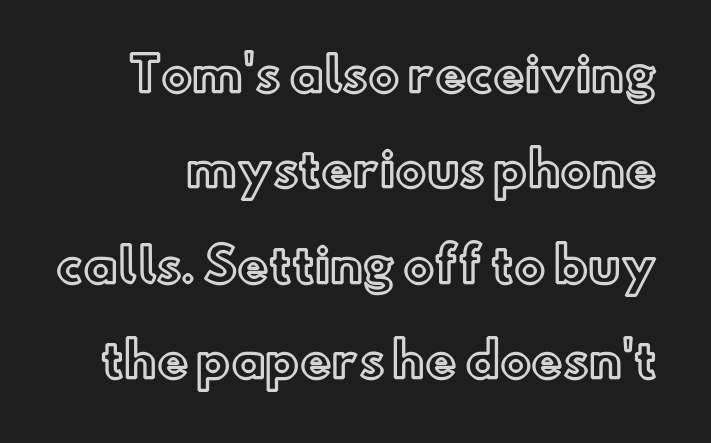
The image shows 47 px text type, upright; set loose line spacing (2.03x), normal letter spacing, not underlined; a small x-height.
